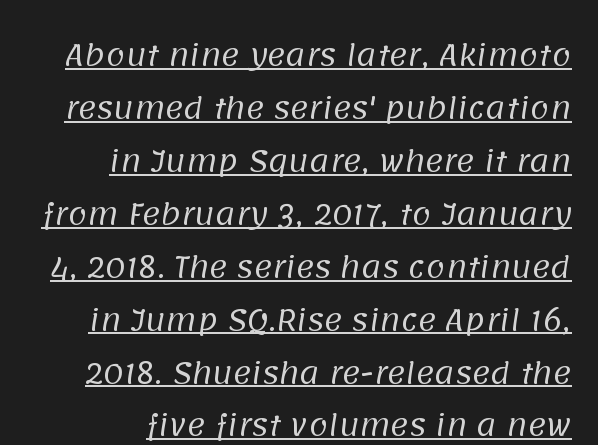
Q: Is the text bold? A: No.
Q: Is the typeface a serif or a sans-serif typeface? A: Sans-serif.
Q: Is the text underlined? A: Yes.
Q: How is the paragraph aligned? A: Right-aligned.
Q: Is the spacing between letters normal or unusually wide? A: Normal.
Q: Width (condensed, normal, or wide)? A: Normal.
Q: Stroke contrast? A: Low.
Q: x-height? A: Large.
Q: Monospaced? A: No.
